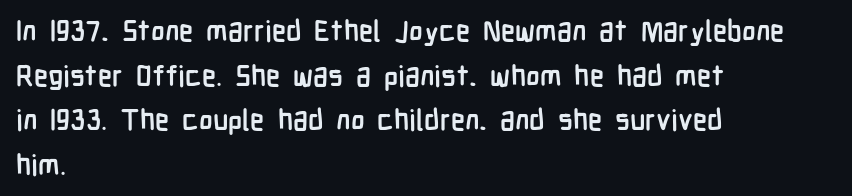
{"serif": "no", "italic": "no", "bold": "yes", "weight": "semibold", "width": "condensed", "stroke_contrast": "low", "x_height": "medium", "monospaced": "no", "underline": "no", "align": "left", "line_spacing": "normal", "line_spacing_ratio": 1.54, "letter_spacing": "normal", "letter_spacing_em": 0.0, "glyph_px": 29}
